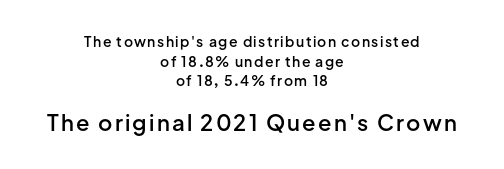
The image shows 22 px text type, upright; set centered, normal line spacing (1.4x), not underlined; the second (bottom) block is 1.57x larger.
